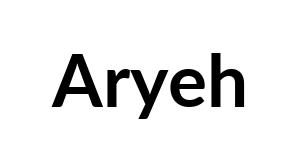
{"serif": "no", "italic": "no", "bold": "yes", "weight": "semibold", "width": "normal", "stroke_contrast": "low", "x_height": "medium", "monospaced": "no", "underline": "no", "letter_spacing": "normal", "letter_spacing_em": 0.0, "glyph_px": 73}
